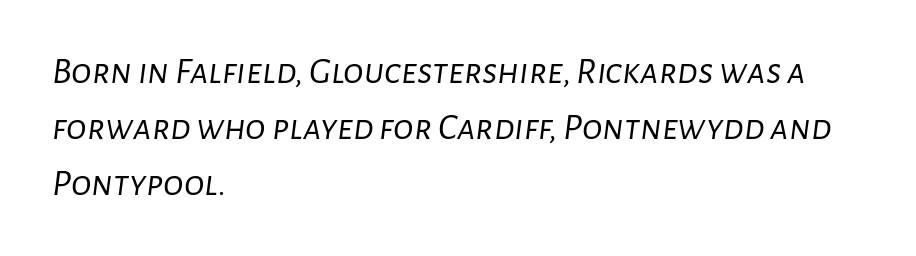
Leading: standard. Slant detected: the letters are inclined. Looks like regular typesetting: each glyph gets only the width it needs. Plain, unruled lines of type. Observe the ordinary spacing: letters are neighbours, not strangers.
